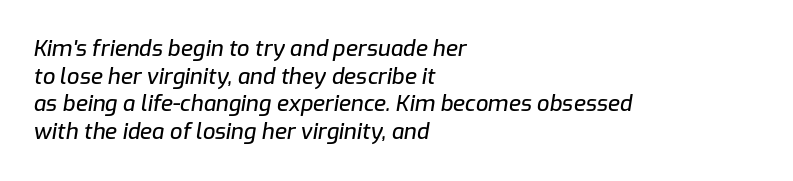
{"italic": "yes", "lean": "right", "slant_degrees": 9, "underline": "no", "align": "left", "line_spacing": "normal", "line_spacing_ratio": 1.26, "letter_spacing": "normal", "letter_spacing_em": 0.0, "glyph_px": 22}
